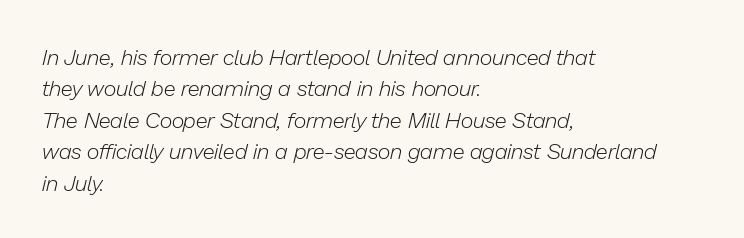
Students, note that the glyphs here touch the page at normal intervals. Vertical stems look standard width or narrower in stroke. Compared with a centered layout, this one pins lines to the left instead. Leading: standard.
